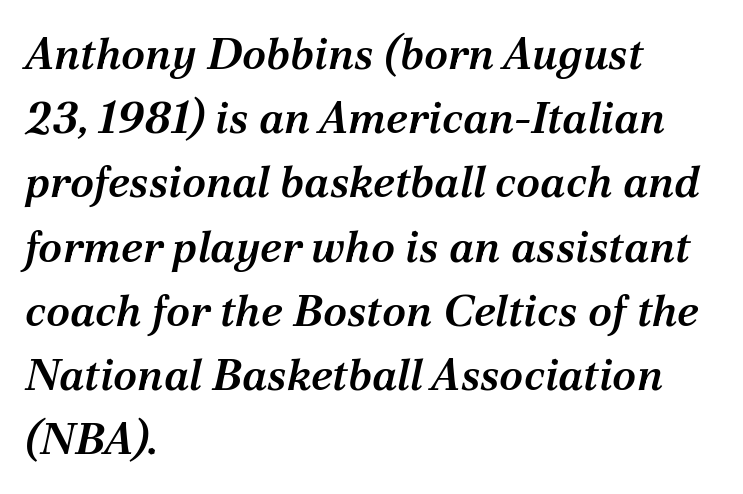
Q: Is the text bold? A: Semi-bold.
Q: Is the text italic (slanted)? A: Yes, it leans right by about 12 degrees.
Q: Is the typeface a serif or a sans-serif typeface? A: Serif.
Q: Is the text underlined? A: No.
Q: How is the paragraph aligned? A: Left-aligned.
Q: Is the spacing between letters normal or unusually wide? A: Normal.
Q: Is the spacing between lines tight, normal or loose? A: Normal.
Q: Width (condensed, normal, or wide)? A: Normal.
Q: Stroke contrast? A: Medium.
Q: x-height? A: Medium.
Q: Monospaced? A: No.
